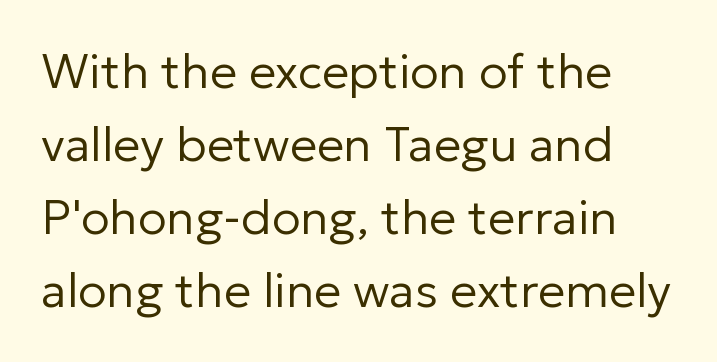
These lines are rendered in a variable-pitch font. This block has exactly the height ordinary leading produces. The specimen reads as upright at a glance. The passage shown is not bold in any degree. Lines of text with bare space underneath. The face used here is rendered with its standard letterfit.
